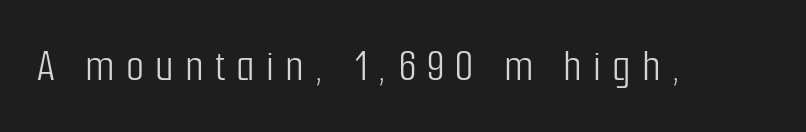
The image shows 47 px light, condensed sans-serif type, upright; set unusually wide letter spacing (+0.24 em), not underlined; low stroke contrast and a medium x-height.
